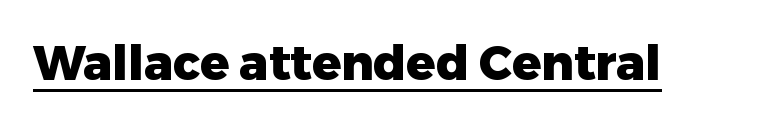
Glance below the letters and you will spot a drawn line. Observe the absence of serifs on each vertical stroke in this sample. A full-strength bold gives these letters their thick strokes. The passage shown is typed in a proportional face where columns would drift. The letters stand straight up with perfectly vertical stems.
